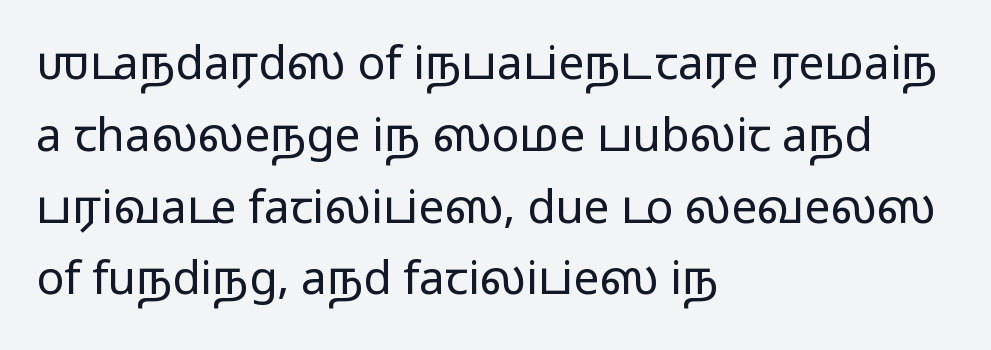
The image shows 46 px light, wide sans-serif type, upright; set left-aligned, normal line spacing (1.56x), normal letter spacing, not underlined; low stroke contrast and a medium x-height.
